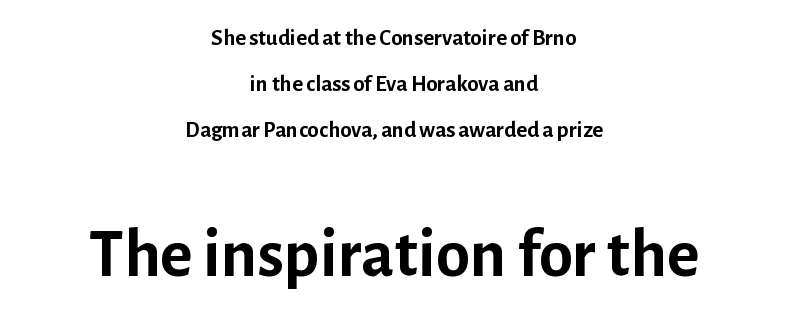
Q: Is the text bold? A: Yes.
Q: Is the text italic (slanted)? A: No, it is upright.
Q: Is the typeface a serif or a sans-serif typeface? A: Sans-serif.
Q: Is the text underlined? A: No.
Q: How is the paragraph aligned? A: Centered.
Q: Is the spacing between letters normal or unusually wide? A: Normal.
Q: Is the spacing between lines tight, normal or loose? A: Loose.
Q: Which block of text is set in a larger size, the first (top) or the second (bottom)? A: The second (bottom) one.
Q: Width (condensed, normal, or wide)? A: Normal.
Q: Stroke contrast? A: Low.
Q: x-height? A: Medium.
Q: Monospaced? A: No.
